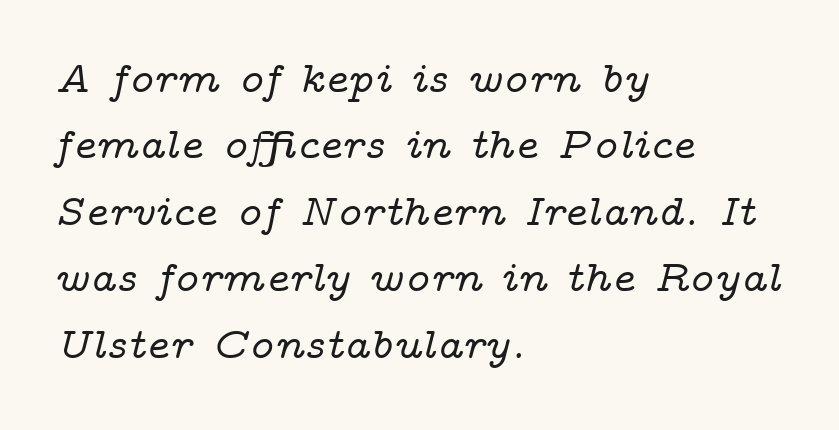
The image shows 44 px wide serif type, italic (leaning right); set left-aligned, normal line spacing (1.51x), normal letter spacing, not underlined; low stroke contrast and a medium x-height.
